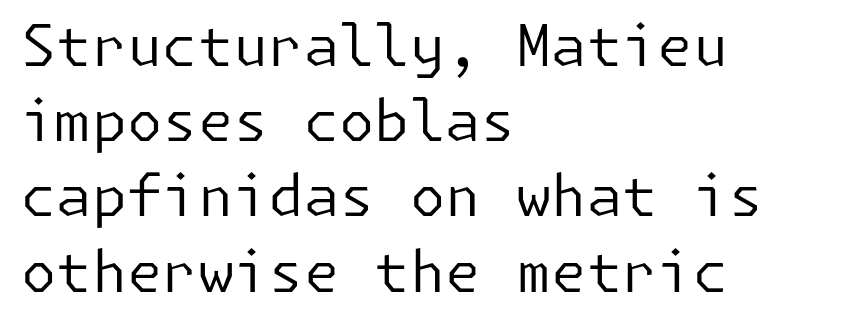
{"serif": "no", "italic": "no", "bold": "no", "weight": "regular", "width": "normal", "stroke_contrast": "low", "x_height": "medium", "underline": "no", "align": "left", "line_spacing": "normal", "line_spacing_ratio": 1.32, "letter_spacing": "normal", "letter_spacing_em": 0.0, "glyph_px": 57}
